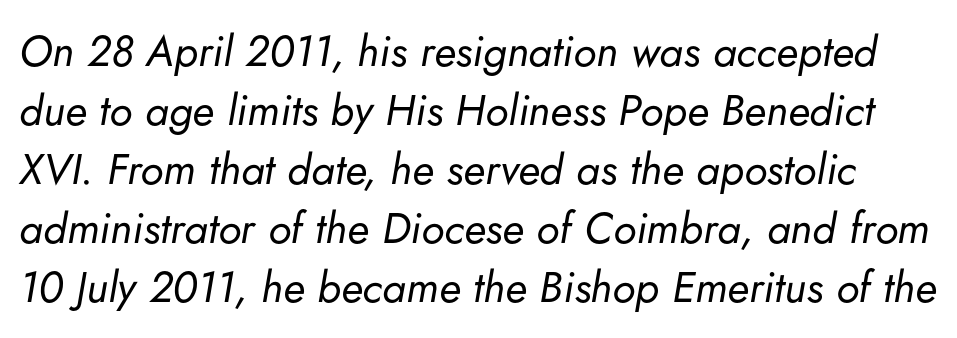
{"italic": "yes", "lean": "right", "slant_degrees": 5, "bold": "no", "weight": "regular", "width": "normal", "stroke_contrast": "low", "x_height": "small", "monospaced": "no", "underline": "no", "line_spacing": "normal", "line_spacing_ratio": 1.37, "letter_spacing": "normal", "letter_spacing_em": 0.0, "glyph_px": 43}
